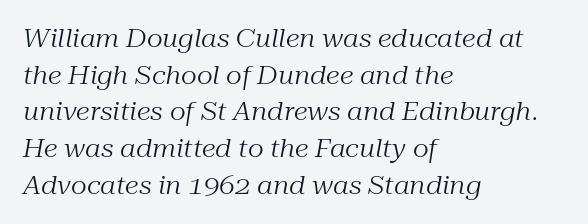
The image shows 25 px text type, italic (leaning right); set left-aligned, normal line spacing (1.47x), normal letter spacing, not underlined.
